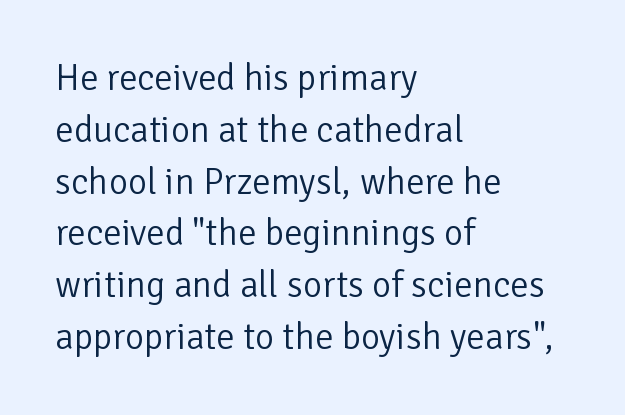
To sum up the face: it is a sans, with no serifs. Tracking value appears to be zero — textbook default spacing. Notice how the passage keeps a crisp vertical edge on the left only. A typesetter would mark this as roman, not italic. Descenders hang freely into open space. These lines sit exactly where default settings would place them.
